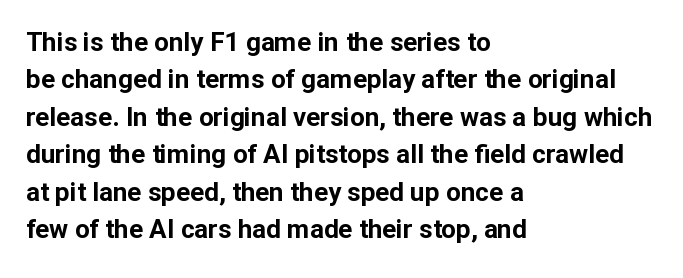
{"italic": "no", "bold": "yes", "underline": "no", "align": "left", "line_spacing": "normal", "line_spacing_ratio": 1.44, "letter_spacing": "normal", "letter_spacing_em": 0.0, "glyph_px": 26}
